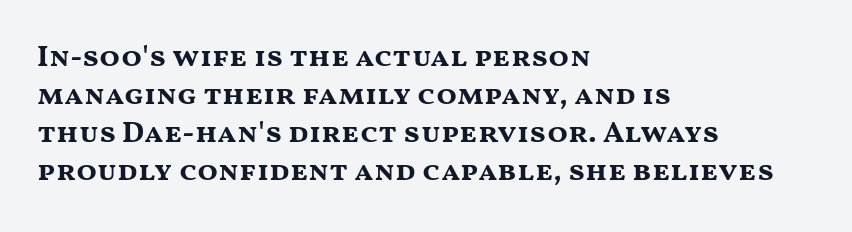
Q: Is the text bold? A: Yes.
Q: Is the text italic (slanted)? A: No, it is upright.
Q: Is the typeface a serif or a sans-serif typeface? A: Sans-serif.
Q: Is the text underlined? A: No.
Q: How is the paragraph aligned? A: Left-aligned.
Q: Is the spacing between letters normal or unusually wide? A: Normal.
Q: Is the spacing between lines tight, normal or loose? A: Normal.
Q: Width (condensed, normal, or wide)? A: Wide.
Q: Stroke contrast? A: Medium.
Q: x-height? A: Medium.
Q: Monospaced? A: No.
